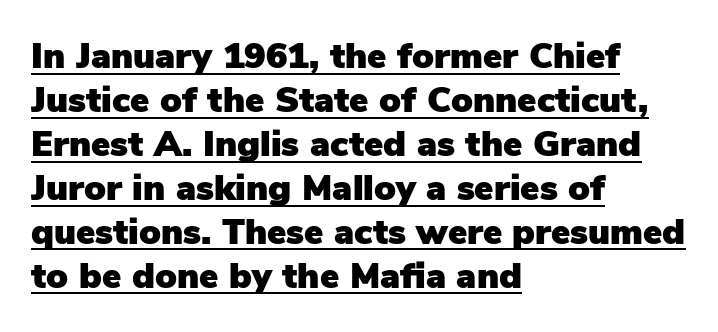
The image shows 36 px sans-serif type, upright; set left-aligned, line spacing 1.22x, normal letter spacing, underlined; low stroke contrast and a medium x-height.
